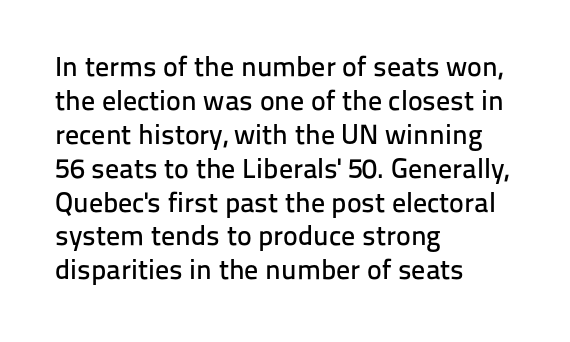
The paragraph has a hard left edge and a soft right edge. Unlike italic type, these characters show no tilt at all. The passage shown is typeset with a sans-serif family. These lines are rendered in a variable-pitch font. Only glyphs here, with clear space below each row. You could call the tracking neutral — neither tight nor loose.
